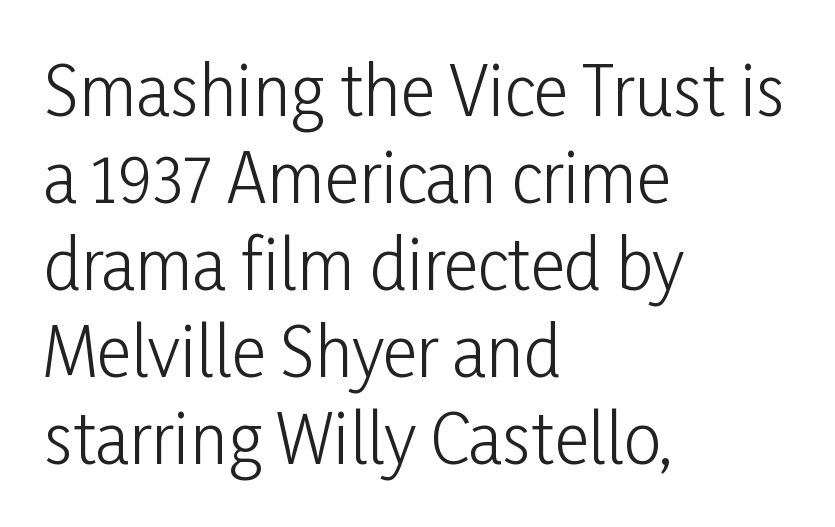
The image shows 67 px light, condensed sans-serif type, upright; set left-aligned, normal line spacing (1.3x), normal letter spacing, not underlined; low stroke contrast and a medium x-height.
